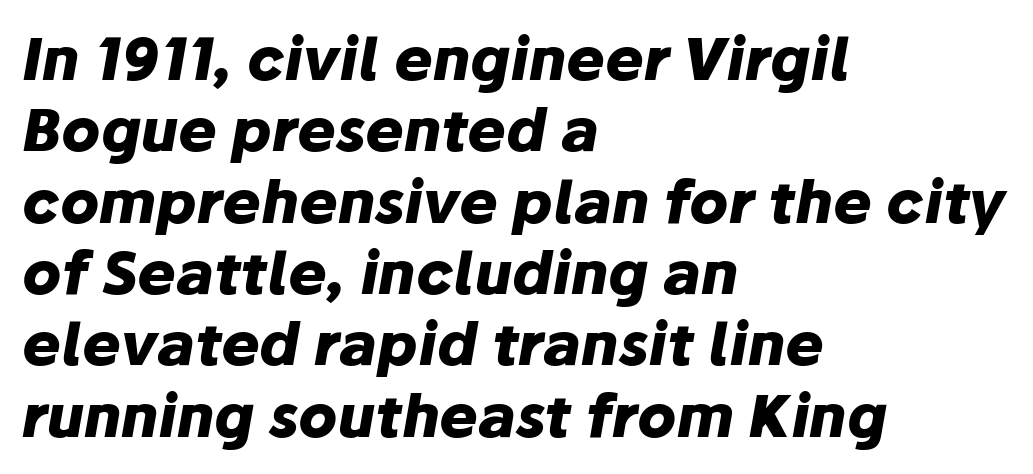
The paragraph shown leans on its left margin. There's an unmistakable incline to the writing here. Each letter keeps its own natural width here, so spacing adapts to shape. Descenders are the only things crossing below the line. The letters sit at their default tracking, neither squeezed nor spread.
